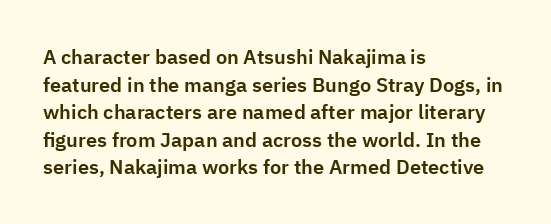
{"italic": "no", "underline": "no", "align": "left", "line_spacing": "normal", "line_spacing_ratio": 1.38, "letter_spacing": "normal", "letter_spacing_em": 0.0, "glyph_px": 20}
